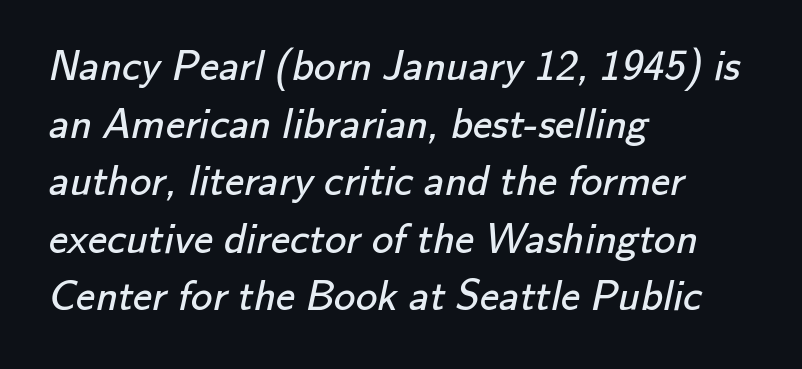
{"serif": "no", "bold": "no", "weight": "regular", "width": "normal", "stroke_contrast": "low", "x_height": "small", "monospaced": "no", "underline": "no", "align": "left", "line_spacing": "normal", "line_spacing_ratio": 1.34, "letter_spacing": "normal", "letter_spacing_em": 0.0, "glyph_px": 43}
